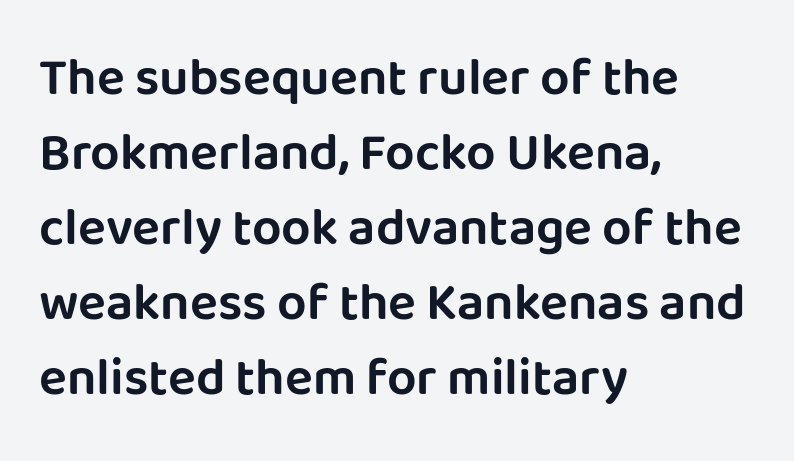
{"serif": "no", "italic": "no", "width": "normal", "stroke_contrast": "low", "x_height": "large", "monospaced": "no", "underline": "no", "align": "left", "line_spacing": "normal", "line_spacing_ratio": 1.44, "letter_spacing": "normal", "letter_spacing_em": 0.0, "glyph_px": 52}
